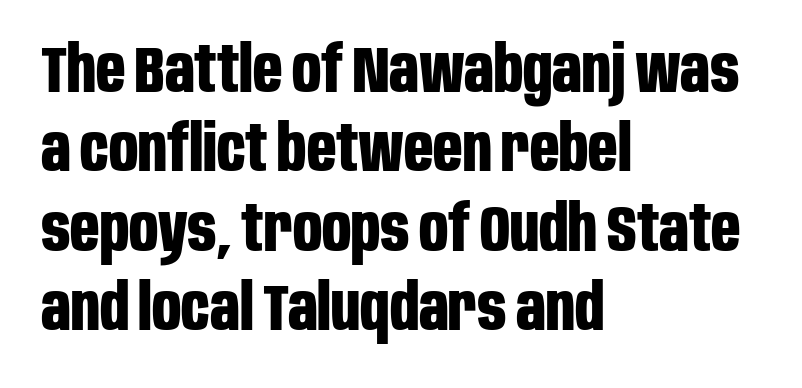
Q: Is the text bold? A: Yes.
Q: Is the text italic (slanted)? A: No, it is upright.
Q: Is the typeface a serif or a sans-serif typeface? A: Sans-serif.
Q: Is the text underlined? A: No.
Q: How is the paragraph aligned? A: Left-aligned.
Q: Is the spacing between letters normal or unusually wide? A: Normal.
Q: Width (condensed, normal, or wide)? A: Condensed.
Q: Stroke contrast? A: Low.
Q: x-height? A: Large.
Q: Monospaced? A: No.
